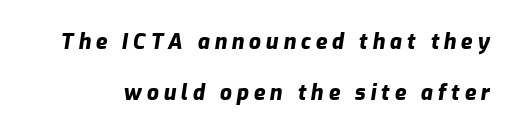
In terms of leading, this rendering errs on the spacious side. The line texture is sparse and dotted thanks to wide tracking. The space directly below the letters is spotless. What weight is shown? A full bold with thick strokes.
